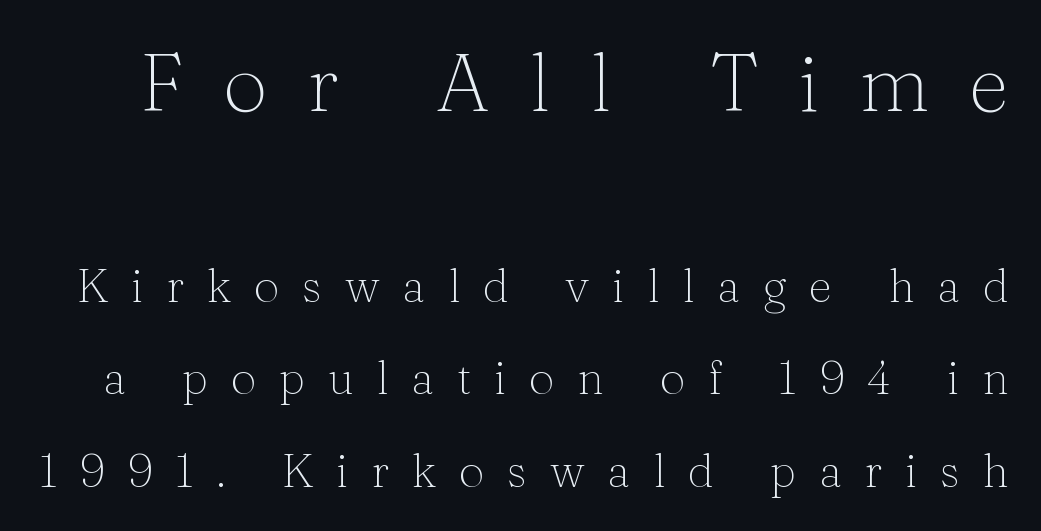
{"serif": "yes", "italic": "no", "bold": "no", "weight": "thin", "width": "normal", "stroke_contrast": "medium", "x_height": "medium", "monospaced": "no", "underline": "no", "line_spacing": "loose", "line_spacing_ratio": 2.01, "letter_spacing": "wide", "letter_spacing_em": 0.49, "larger_block": "first", "size_ratio": 1.74, "glyph_px": 80}
